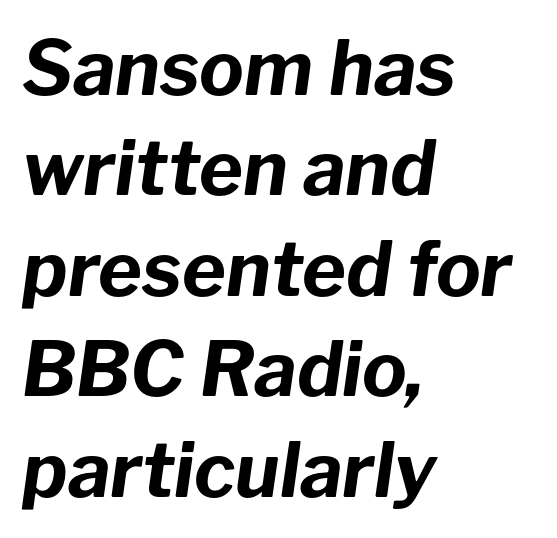
The strip under each line holds only bare page. Does the leading feel generous? No, just average. Style check: oblique. The font is running at its bold setting. Horizontal alignment here is leftward, the default for most running prose.
